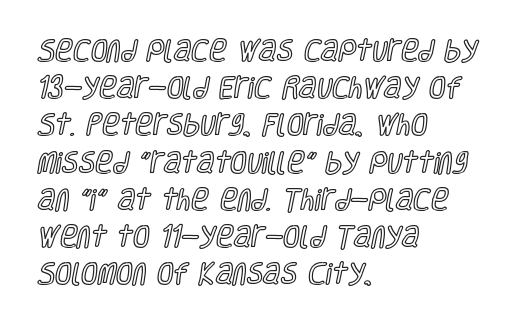
The image shows 24 px text type; set left-aligned, normal line spacing (1.55x), normal letter spacing, not underlined.
